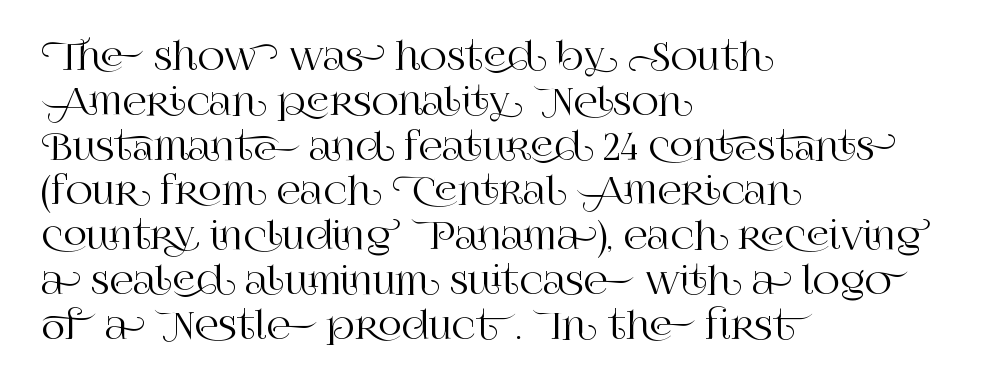
Q: Is the text italic (slanted)? A: No, it is upright.
Q: Is the typeface a serif or a sans-serif typeface? A: Serif.
Q: Is the text underlined? A: No.
Q: How is the paragraph aligned? A: Left-aligned.
Q: Is the spacing between letters normal or unusually wide? A: Normal.
Q: Width (condensed, normal, or wide)? A: Normal.
Q: Stroke contrast? A: High.
Q: x-height? A: Large.
Q: Monospaced? A: No.
